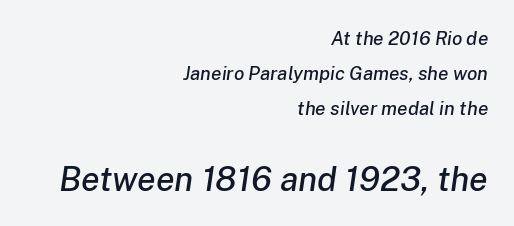
The image shows 34 px text type, italic (leaning right); set right-aligned, line spacing 1.84x, normal letter spacing, not underlined; the second (bottom) block is 1.79x larger; low stroke contrast and a medium x-height.
